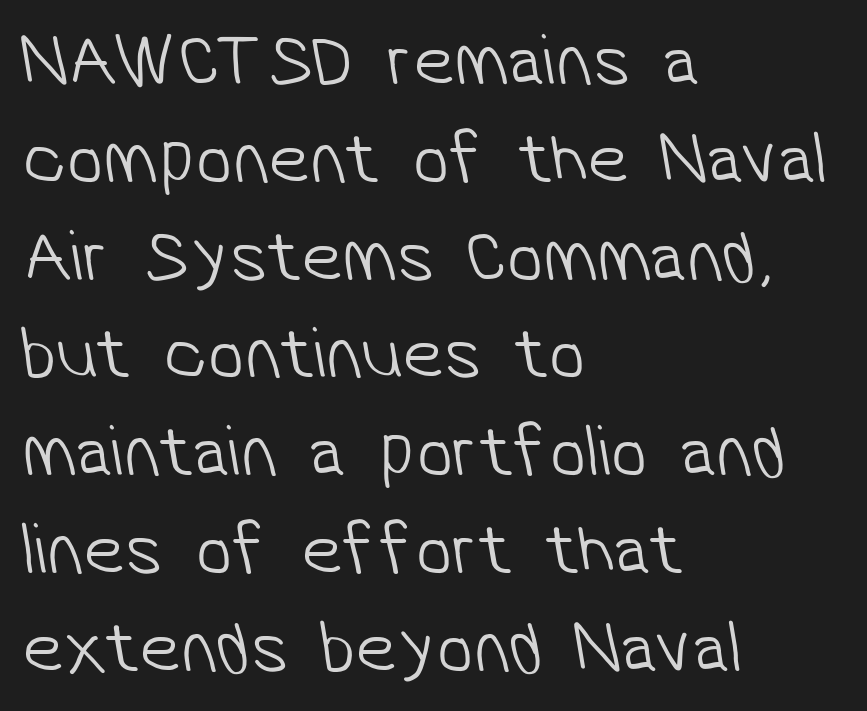
What stands out about the letter spacing? Nothing — it is the standard amount. In terms of leading, this rendering sits right in the middle. The rendering uses natural spacing where letterforms have individual widths. Each line starts at the same left margin while the right side varies. Weight: in the light-to-regular range. The foot of each line stays bare and open.
